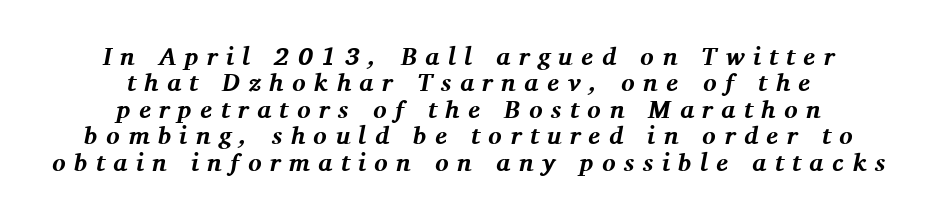
Q: Is the text bold? A: Yes.
Q: Is the text italic (slanted)? A: Yes, it leans right by about 11 degrees.
Q: Is the text underlined? A: No.
Q: How is the paragraph aligned? A: Centered.
Q: Is the spacing between letters normal or unusually wide? A: Unusually wide.
Q: Is the spacing between lines tight, normal or loose? A: Tight.
